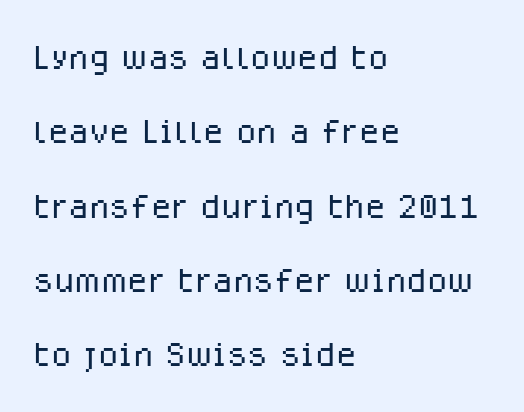
The image shows 47 px light sans-serif type, upright; set left-aligned, normal line spacing (1.58x), normal letter spacing, not underlined; low stroke contrast and a medium x-height.
